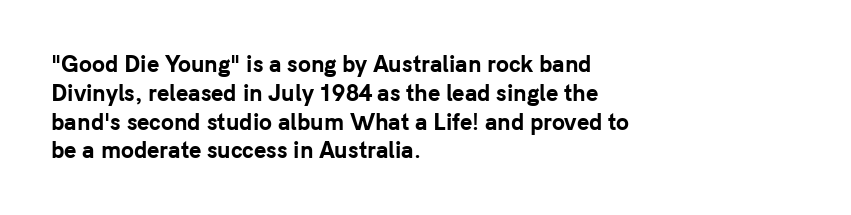
Leftover space on each line is placed entirely after the last word. The baseline area is clear. Tracking value appears to be zero — textbook default spacing. Is the type bold? Yes — the strokes are clearly thick and heavy.
